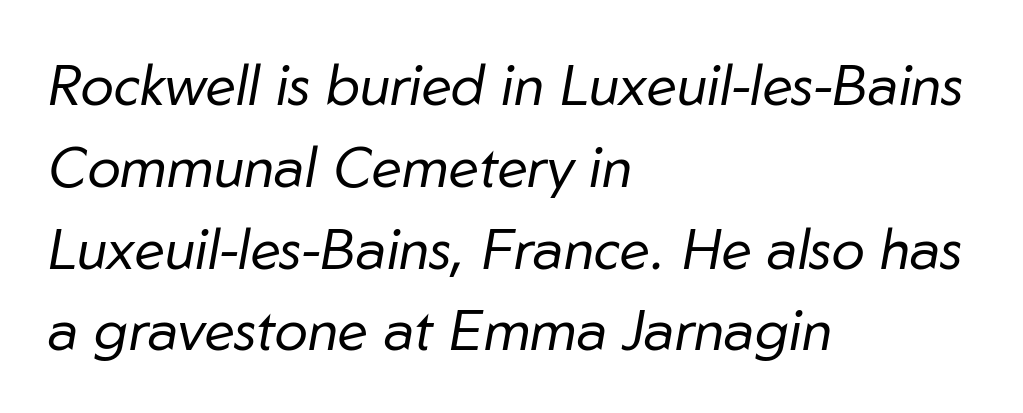
The image shows 56 px regular-weight type, italic (leaning right); set left-aligned, normal line spacing (1.46x), normal letter spacing, not underlined; low stroke contrast and a medium x-height.
